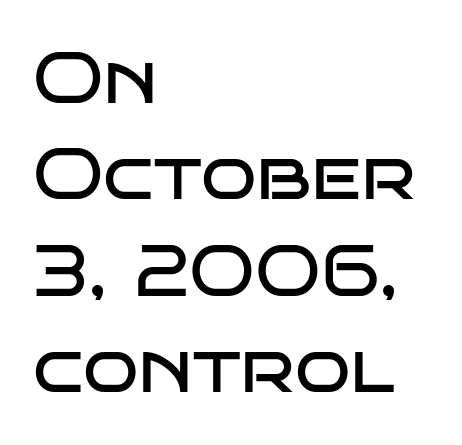
The image shows 73 px regular-weight, wide sans-serif type, upright; set left-aligned, normal line spacing (1.32x), normal letter spacing, not underlined; low stroke contrast and a large x-height.
